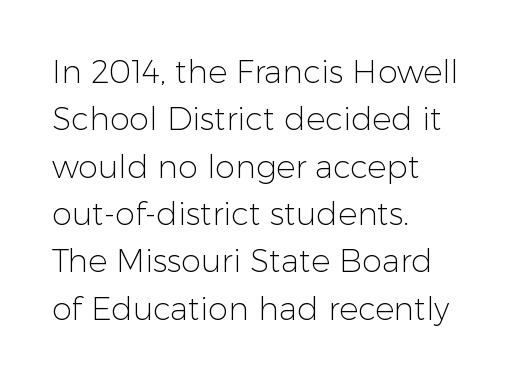
Look at the tracking — it's just the regular setting, nothing added. It's the straight-up-and-down kind of type. Alignment: flush left. Only glyphs here, with clear space below each row. Stems here are at most as thick as an everyday book face. The rows are spaced the way most documents space them.
